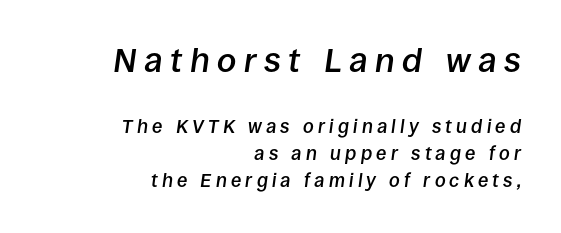
{"italic": "yes", "lean": "right", "slant_degrees": 8, "bold": "semi", "weight": "semibold", "width": "normal", "stroke_contrast": "low", "x_height": "large", "monospaced": "no", "underline": "no", "align": "right", "line_spacing": "normal", "line_spacing_ratio": 1.42, "letter_spacing": "wide", "letter_spacing_em": 0.22, "larger_block": "first", "size_ratio": 1.79, "glyph_px": 34}
